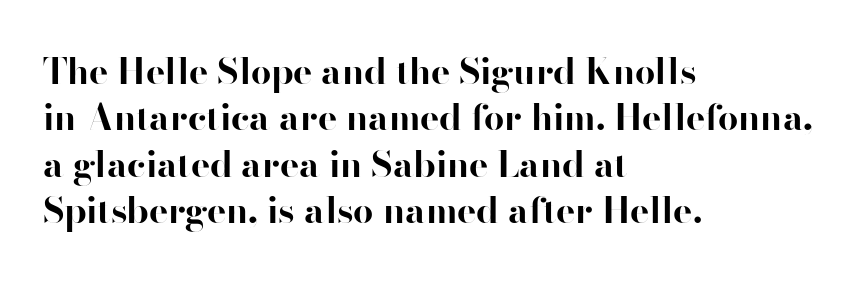
{"serif": "no", "italic": "no", "bold": "yes", "weight": "bold", "width": "normal", "stroke_contrast": "high", "x_height": "small", "monospaced": "no", "underline": "no", "align": "left", "line_spacing": "normal", "line_spacing_ratio": 1.29, "letter_spacing": "normal", "letter_spacing_em": 0.0, "glyph_px": 36}
